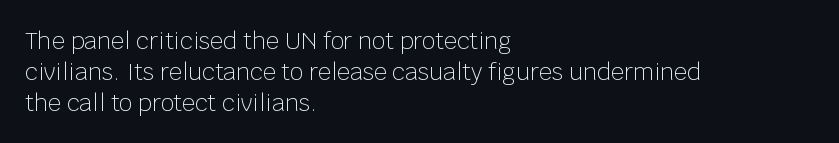
The image shows 23 px text type, upright; set left-aligned, normal line spacing (1.34x), normal letter spacing, not underlined.
